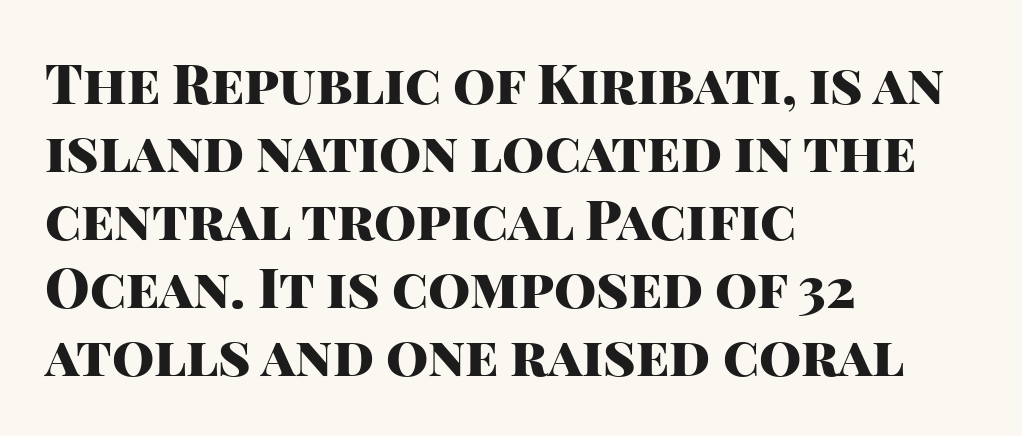
The image shows 54 px heavy sans-serif type, upright; set left-aligned, normal line spacing (1.26x), normal letter spacing, not underlined; high stroke contrast and a large x-height.
